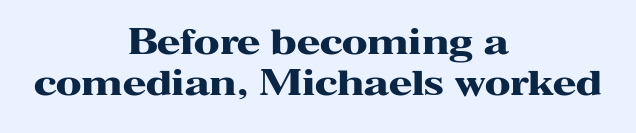
Tall strokes in this sample are plumb rather than angled. There is no visible air inserted between adjacent glyphs. Each glyph is drawn with heavy, bold strokes. Is this a fixed-width face? No — the glyphs have proportional, varying widths. The font family rendered here belongs to the serif group. One-word summary of the alignment: center.
